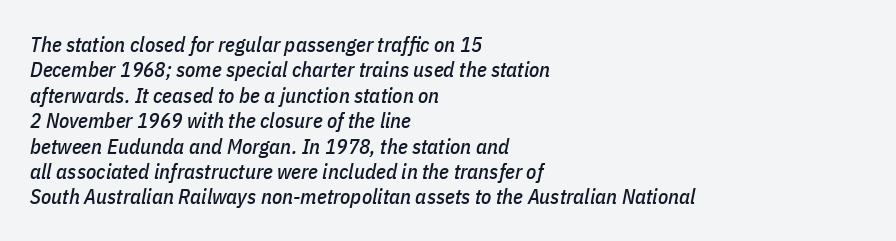
Q: Is the text italic (slanted)? A: Yes, it leans right by about 11 degrees.
Q: Is the text underlined? A: No.
Q: How is the paragraph aligned? A: Left-aligned.
Q: Is the spacing between letters normal or unusually wide? A: Normal.
